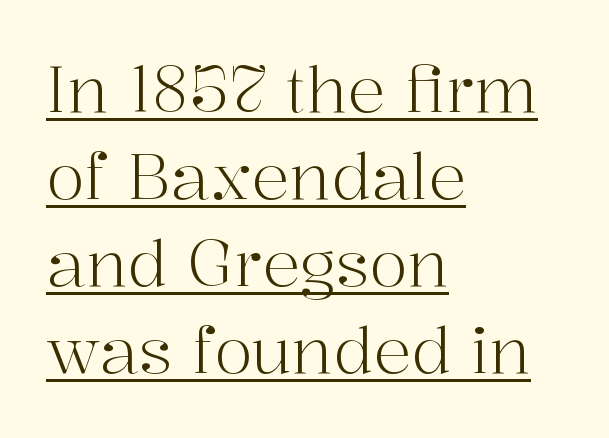
The letters advance in unequal steps, a hallmark of proportional type. Is there any slant? The stems are plumb. Short note: letters normally spaced. Each stroke keeps to a modest, everyday thickness or less.
